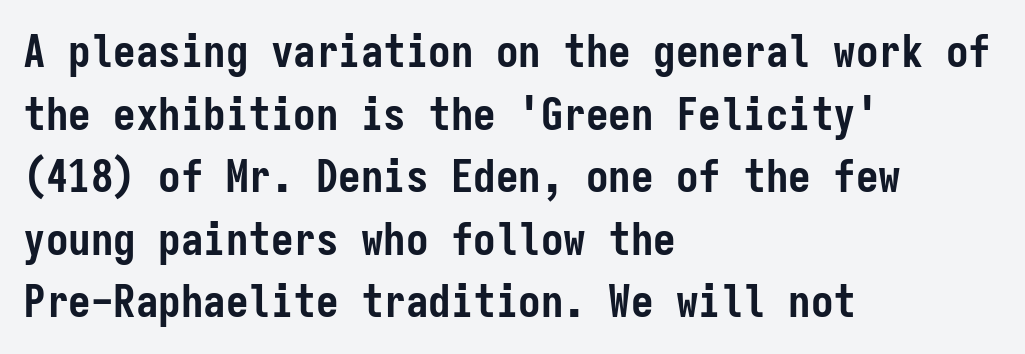
{"serif": "no", "italic": "no", "bold": "yes", "weight": "semibold", "width": "condensed", "stroke_contrast": "low", "x_height": "medium", "monospaced": "yes", "underline": "no", "align": "left", "line_spacing": "normal", "line_spacing_ratio": 1.39, "letter_spacing": "normal", "letter_spacing_em": 0.0, "glyph_px": 45}
